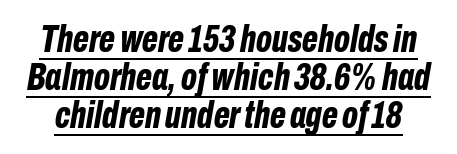
Q: Is the text bold? A: Yes.
Q: Is the text italic (slanted)? A: Yes, it leans right by about 10 degrees.
Q: Is the text underlined? A: Yes.
Q: Is the spacing between letters normal or unusually wide? A: Normal.
Q: Is the spacing between lines tight, normal or loose? A: Tight.
Q: Width (condensed, normal, or wide)? A: Condensed.
Q: Stroke contrast? A: Low.
Q: x-height? A: Medium.
Q: Monospaced? A: No.
